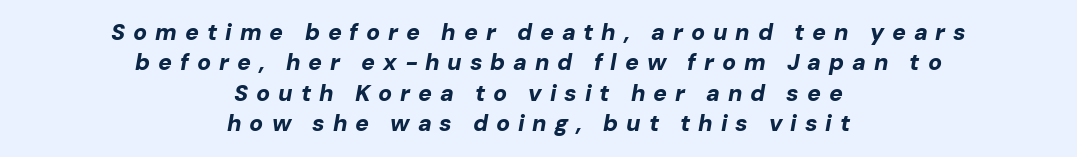
Q: Is the text bold? A: Yes.
Q: Is the text italic (slanted)? A: Yes, it leans right by about 10 degrees.
Q: Is the text underlined? A: No.
Q: How is the paragraph aligned? A: Centered.
Q: Is the spacing between letters normal or unusually wide? A: Unusually wide.
Q: Is the spacing between lines tight, normal or loose? A: Normal.
